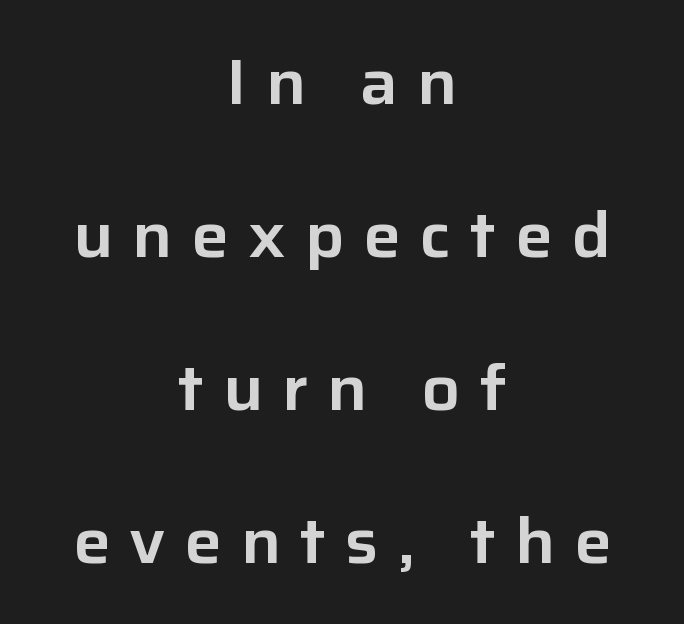
The image shows 63 px sans-serif type, upright; set centered, loose line spacing (2.43x), unusually wide letter spacing (+0.3 em), not underlined; low stroke contrast and a medium x-height.
